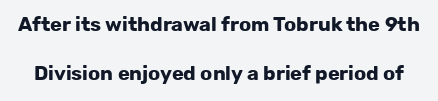
{"italic": "no", "bold": "yes", "underline": "no", "line_spacing": "loose", "line_spacing_ratio": 2.43, "letter_spacing": "normal", "letter_spacing_em": 0.0, "glyph_px": 20}
